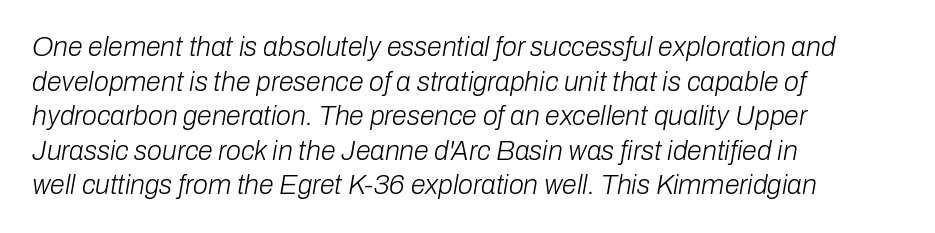
The rag falls on the right side of this text block. Compared with ordinary roman type, these characters are visibly tilted. Nobody drew a line under any word here. Letter spacing: default.
